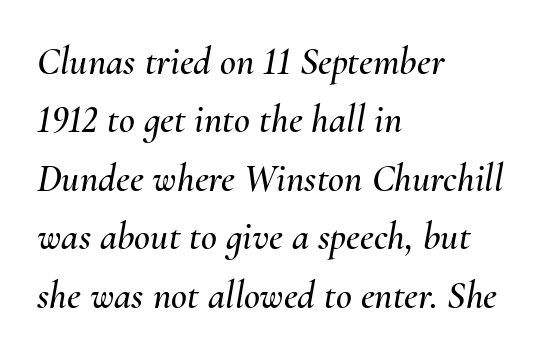
Q: Is the text italic (slanted)? A: Yes, it leans right by about 10 degrees.
Q: Is the text underlined? A: No.
Q: How is the paragraph aligned? A: Left-aligned.
Q: Is the spacing between letters normal or unusually wide? A: Normal.
Q: Is the spacing between lines tight, normal or loose? A: Normal.
Q: Width (condensed, normal, or wide)? A: Normal.
Q: Stroke contrast? A: Medium.
Q: x-height? A: Small.
Q: Monospaced? A: No.
